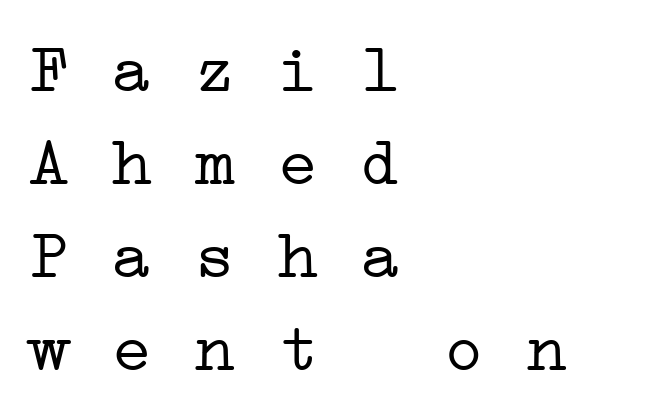
{"serif": "yes", "bold": "no", "weight": "light", "width": "wide", "stroke_contrast": "low", "x_height": "medium", "monospaced": "yes", "underline": "no", "align": "left", "line_spacing": "normal", "line_spacing_ratio": 1.35, "letter_spacing": "normal", "letter_spacing_em": 0.0, "glyph_px": 69}
